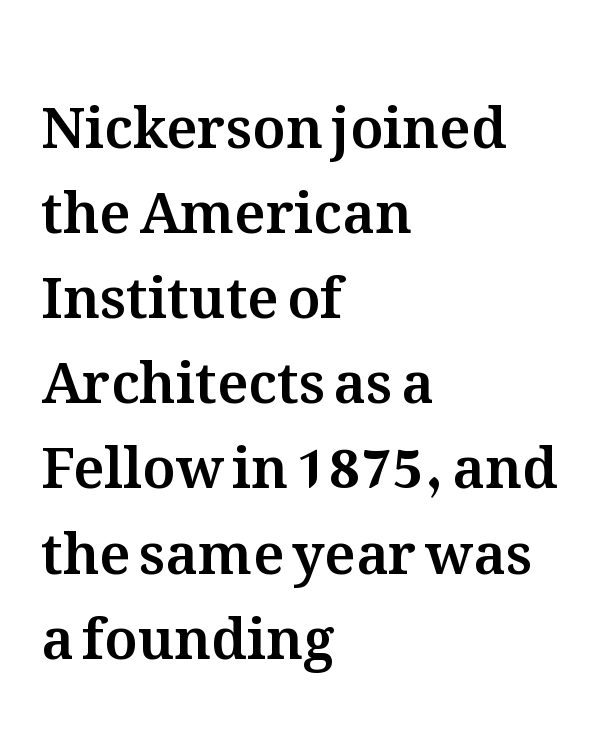
Q: Is the text italic (slanted)? A: No, it is upright.
Q: Is the text underlined? A: No.
Q: How is the paragraph aligned? A: Left-aligned.
Q: Is the spacing between letters normal or unusually wide? A: Normal.
Q: Is the spacing between lines tight, normal or loose? A: Normal.
Q: Width (condensed, normal, or wide)? A: Normal.
Q: Stroke contrast? A: Medium.
Q: x-height? A: Medium.
Q: Monospaced? A: No.
